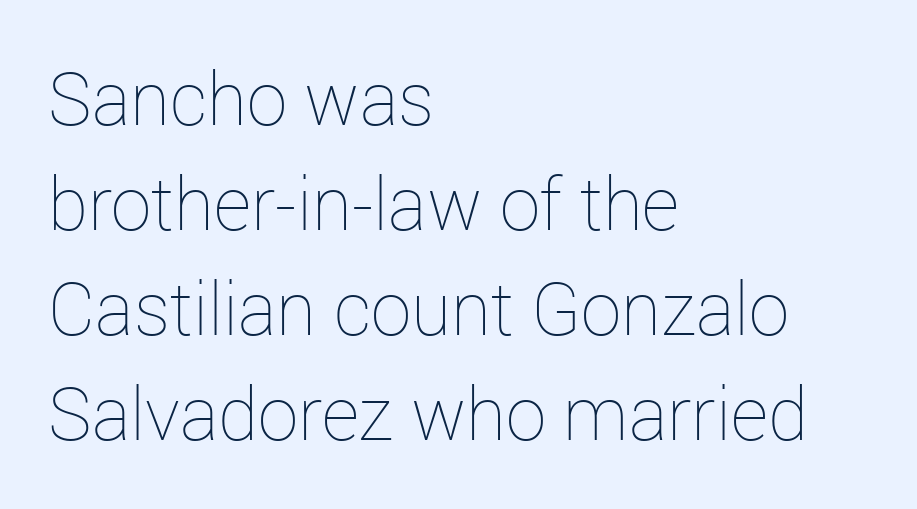
The image shows 73 px thin type, upright; set left-aligned, normal line spacing (1.44x), normal letter spacing, not underlined; low stroke contrast and a medium x-height.
